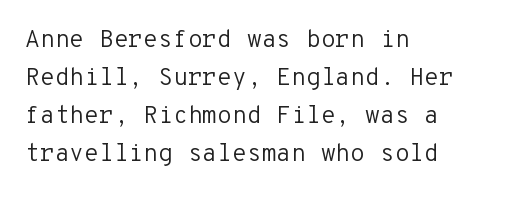
Q: Is the text bold? A: No.
Q: Is the text italic (slanted)? A: No, it is upright.
Q: Is the text underlined? A: No.
Q: How is the paragraph aligned? A: Left-aligned.
Q: Is the spacing between letters normal or unusually wide? A: Normal.
Q: Is the spacing between lines tight, normal or loose? A: Normal.
